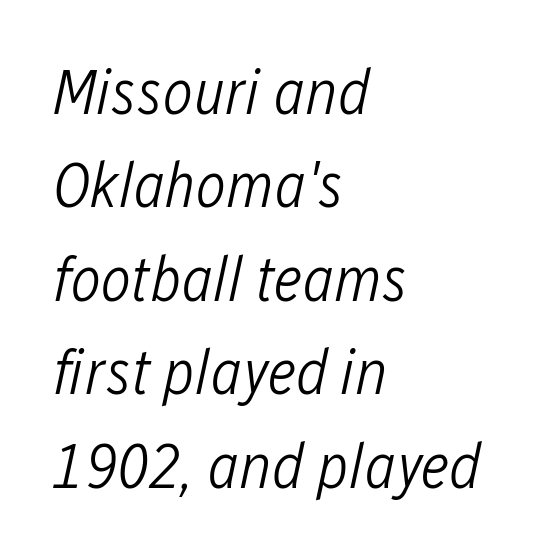
The image shows 64 px light, condensed type, italic (leaning right); set left-aligned, normal line spacing (1.46x), normal letter spacing, not underlined; low stroke contrast and a medium x-height.
